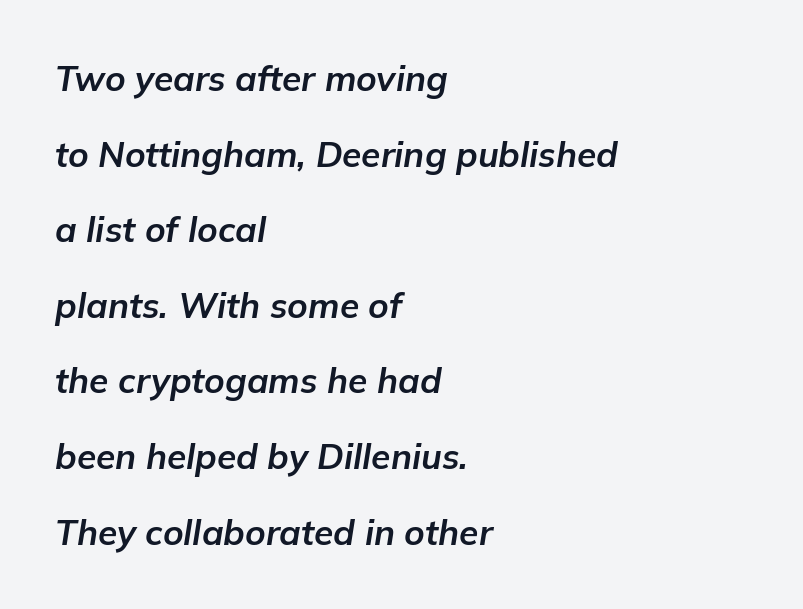
Nothing unusual about the tracking: characters are spaced as the font intends. Widely set lines give the paragraph a tall, airy silhouette. Does the copy run flush right? No — it runs flush left. Do the characters align in a grid? No, the font is proportional. This is oblique type, the kind used for emphasis or titles.
